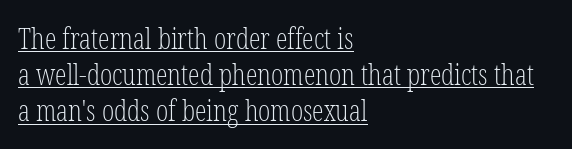
{"serif": "yes", "italic": "no", "bold": "no", "weight": "light", "width": "condensed", "stroke_contrast": "low", "x_height": "medium", "monospaced": "no", "underline": "yes", "align": "left", "line_spacing": "normal", "line_spacing_ratio": 1.25, "letter_spacing": "normal", "letter_spacing_em": 0.0, "glyph_px": 29}
